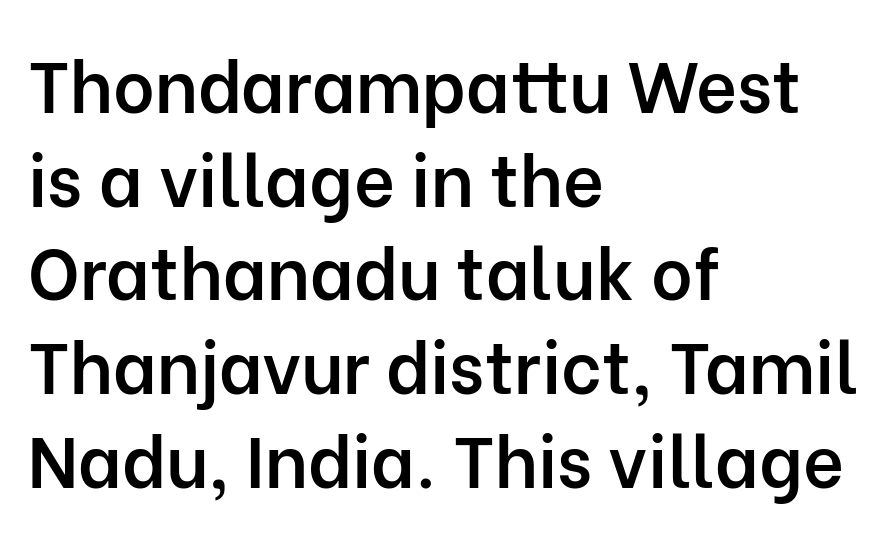
Nobody touched the tracking dial on this one. Rendered with straight, roman letterforms. As a designer I'd log this as weight 600, semibold. Layout note: lines flush left. Any mark beneath the type? The region is blank.
